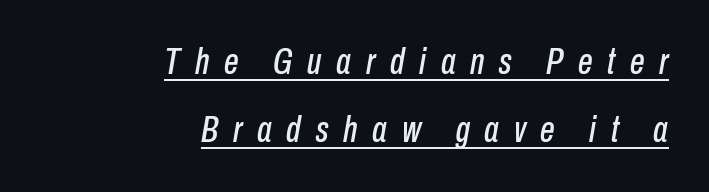
Looks like regular typesetting: each glyph gets only the width it needs. Horizontal alignment here is rightward, an uncommon choice for prose. The gaps between neighbouring characters are conspicuously large. Looks like someone drew a line under every word here.
